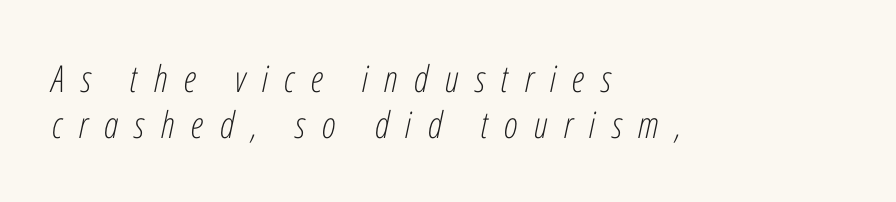
Q: Is the text bold? A: No.
Q: Is the text italic (slanted)? A: Yes, it leans right by about 12 degrees.
Q: Is the text underlined? A: No.
Q: How is the paragraph aligned? A: Left-aligned.
Q: Is the spacing between letters normal or unusually wide? A: Unusually wide.
Q: Is the spacing between lines tight, normal or loose? A: Normal.
Q: Width (condensed, normal, or wide)? A: Condensed.
Q: Stroke contrast? A: Low.
Q: x-height? A: Medium.
Q: Monospaced? A: No.
